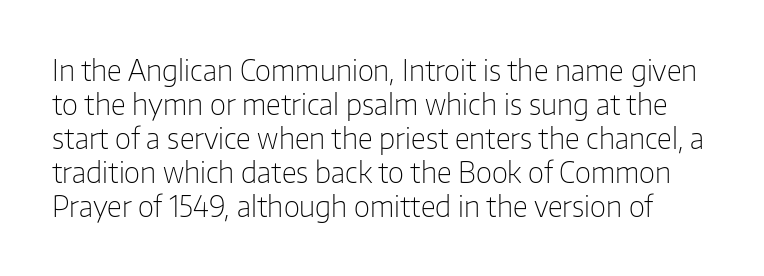
Is the type heavy? It reads as light-to-regular instead. The font's upright variant was chosen for this text. Do the characters align in a grid? No, the font is proportional. Does the type have serifs? No, each stem ends abruptly. Here the glyphs are tracked normally, forming tight word shapes. Words float on clear page, feet unadorned.
